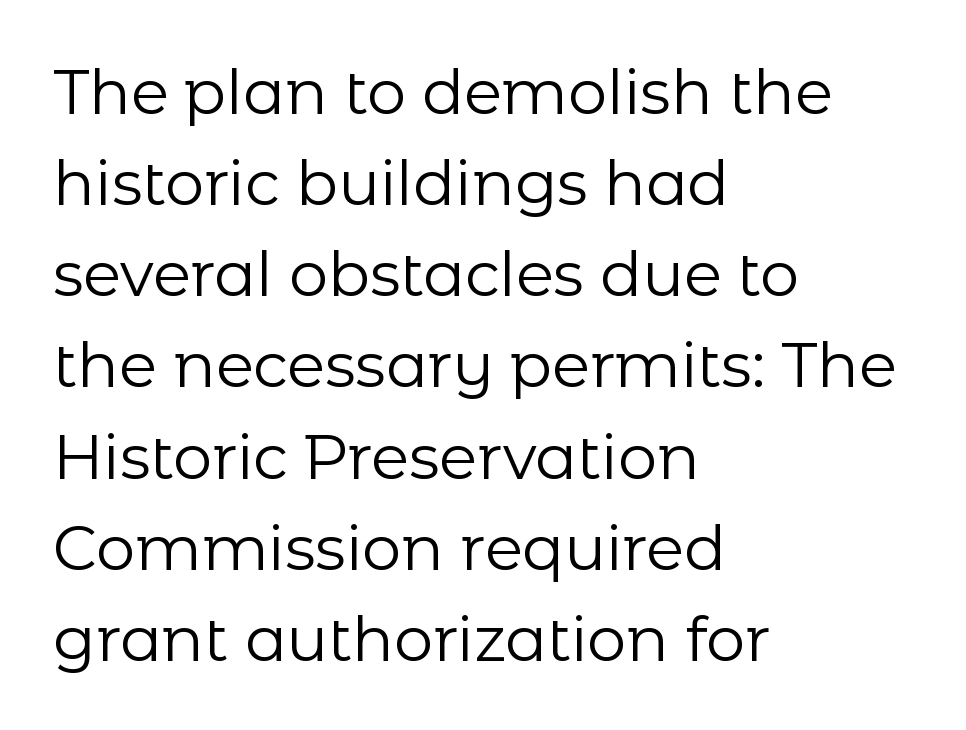
Q: Is the text bold? A: No.
Q: Is the text italic (slanted)? A: No, it is upright.
Q: Is the typeface a serif or a sans-serif typeface? A: Sans-serif.
Q: Is the text underlined? A: No.
Q: How is the paragraph aligned? A: Left-aligned.
Q: Is the spacing between letters normal or unusually wide? A: Normal.
Q: Is the spacing between lines tight, normal or loose? A: Normal.
Q: Width (condensed, normal, or wide)? A: Normal.
Q: Stroke contrast? A: Low.
Q: x-height? A: Medium.
Q: Monospaced? A: No.
